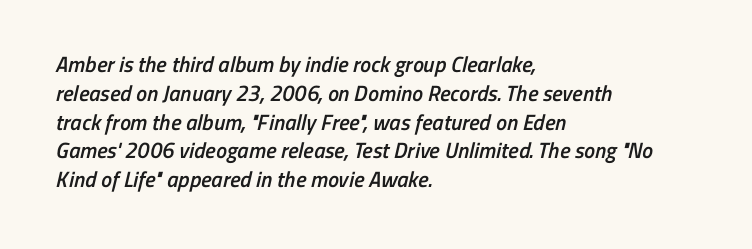
Q: Is the text bold? A: Semi-bold.
Q: Is the text underlined? A: No.
Q: How is the paragraph aligned? A: Left-aligned.
Q: Is the spacing between letters normal or unusually wide? A: Normal.
Q: Is the spacing between lines tight, normal or loose? A: Normal.
